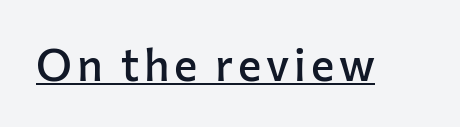
The image shows 44 px semibold sans-serif type, upright; set underlined; low stroke contrast and a medium x-height.
